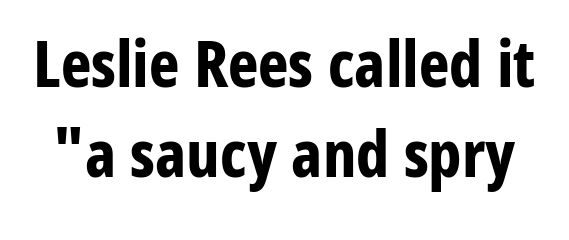
Q: Is the text bold? A: Yes.
Q: Is the text italic (slanted)? A: No, it is upright.
Q: Is the typeface a serif or a sans-serif typeface? A: Sans-serif.
Q: Is the text underlined? A: No.
Q: Is the spacing between letters normal or unusually wide? A: Normal.
Q: Is the spacing between lines tight, normal or loose? A: Normal.
Q: Width (condensed, normal, or wide)? A: Condensed.
Q: Stroke contrast? A: Low.
Q: x-height? A: Medium.
Q: Monospaced? A: No.
